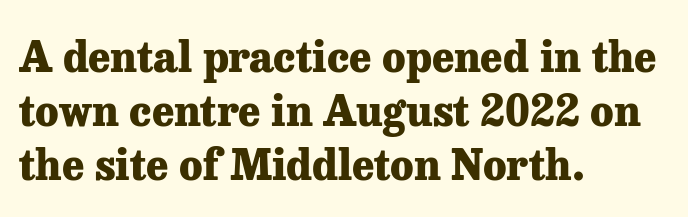
The image shows 42 px heavy serif type, upright; set left-aligned, normal line spacing (1.28x), normal letter spacing, not underlined; low stroke contrast and a medium x-height.
